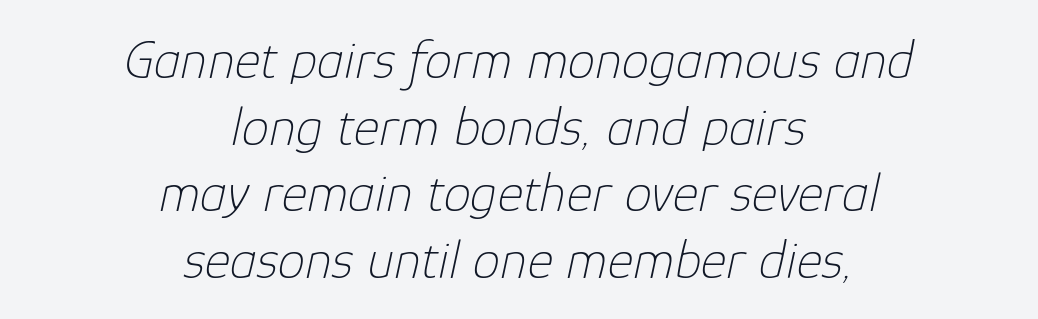
{"italic": "yes", "lean": "right", "slant_degrees": 12, "bold": "no", "weight": "thin", "width": "normal", "stroke_contrast": "low", "x_height": "medium", "monospaced": "no", "underline": "no", "align": "center", "line_spacing_ratio": 1.21, "letter_spacing": "normal", "letter_spacing_em": 0.0, "glyph_px": 55}
